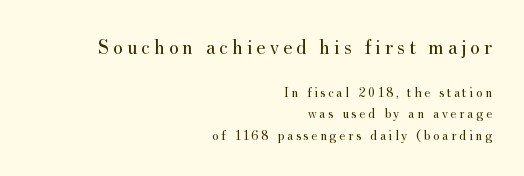
Q: Is the text bold? A: No.
Q: Is the text italic (slanted)? A: No, it is upright.
Q: Is the text underlined? A: No.
Q: How is the paragraph aligned? A: Right-aligned.
Q: Is the spacing between lines tight, normal or loose? A: Normal.
Q: Which block of text is set in a larger size, the first (top) or the second (bottom)? A: The first (top) one.
